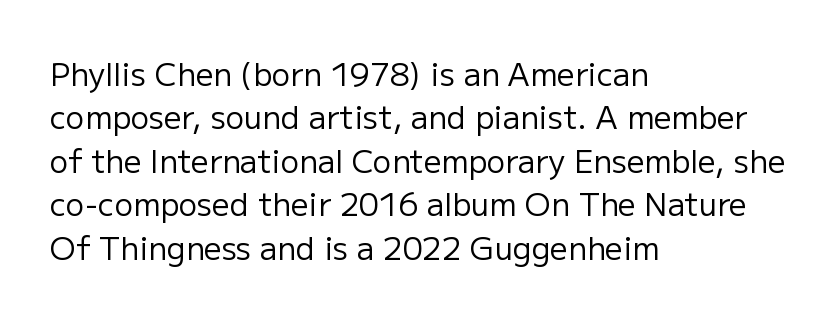
{"serif": "no", "italic": "no", "bold": "no", "weight": "regular", "width": "normal", "stroke_contrast": "low", "x_height": "medium", "monospaced": "no", "underline": "no", "align": "left", "line_spacing": "normal", "line_spacing_ratio": 1.4, "letter_spacing": "normal", "letter_spacing_em": 0.0, "glyph_px": 31}
